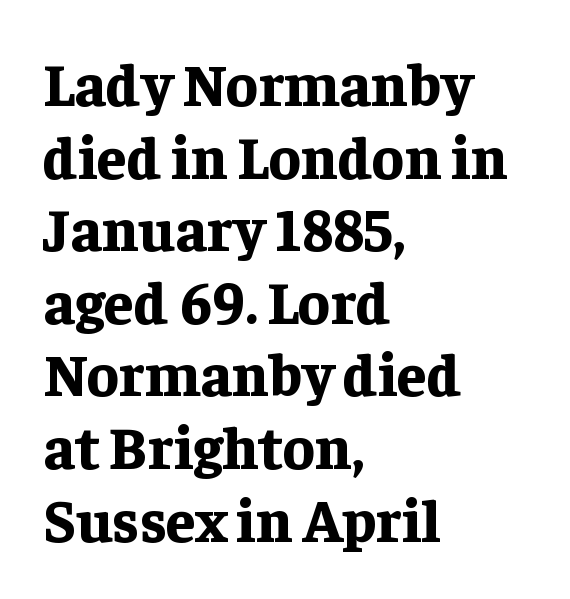
The lettering holds an erect, upright posture throughout. The passage shown is typed in a proportional face where columns would drift. The glyphs in this specimen are seriffed. Each word holds together tightly as a unit, with standard inter-letter gaps. Descenders are the only things crossing below the line. Stroke thickness is high; the sample reads as a true bold.
